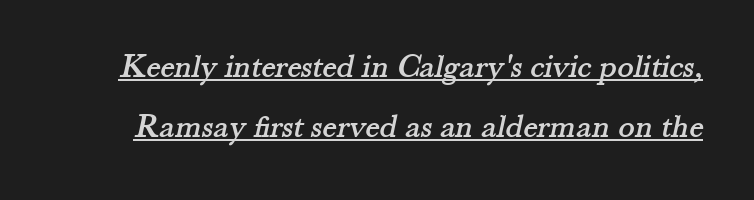
To sum up the face: it has serifs. Do the characters align in a grid? No, the font is proportional. Observe the ordinary spacing: letters are neighbours, not strangers. The lettering is marked with a stroke running underneath it.
